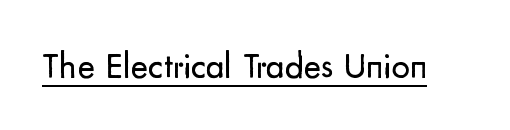
Q: Is the text bold? A: No.
Q: Is the text italic (slanted)? A: No, it is upright.
Q: Is the typeface a serif or a sans-serif typeface? A: Sans-serif.
Q: Is the text underlined? A: Yes.
Q: Is the spacing between letters normal or unusually wide? A: Normal.
Q: Width (condensed, normal, or wide)? A: Normal.
Q: Stroke contrast? A: Low.
Q: x-height? A: Small.
Q: Monospaced? A: No.
